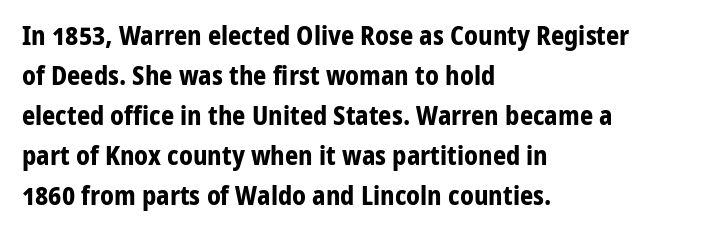
Q: Is the text bold? A: Yes.
Q: Is the text italic (slanted)? A: No, it is upright.
Q: Is the text underlined? A: No.
Q: How is the paragraph aligned? A: Left-aligned.
Q: Is the spacing between letters normal or unusually wide? A: Normal.
Q: Is the spacing between lines tight, normal or loose? A: Normal.
